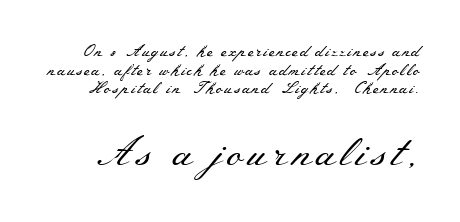
The zone under the glyphs is completely vacant. The weight tops out at a normal text grade. Observe the serifs anchoring each vertical stroke in this sample. Reading top to bottom, the characters get bigger at the block break. Note the varied advance widths — an 'i' is clearly narrower than an 'm'.
